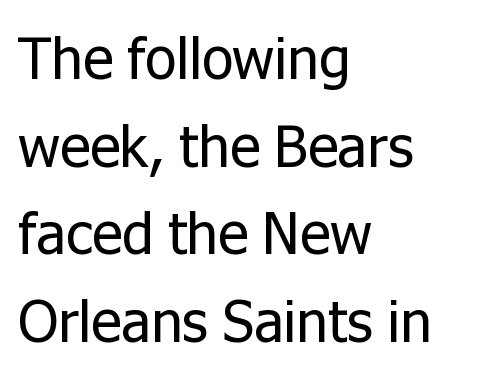
Looks like regular typesetting: each glyph gets only the width it needs. The rendering uses a moderate line-height, typical for paragraphs. This rendering leaves character spacing at its baseline value. The axis of the letterforms is exactly vertical.
